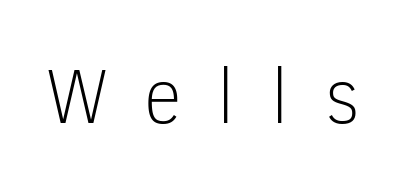
You can tell it's not italic because the verticals are truly vertical. The face used here is proportionally spaced, like ordinary book or web type. Type without underlining. Is this a heavy cut? Hardly; it is regular or lighter. What kind of face is this? One without serifs — a sans. Display-style spreading of the glyphs; the letterfit is very open.
